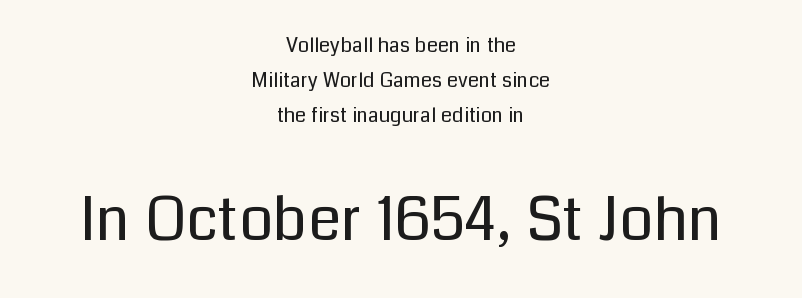
Q: Is the text bold? A: No.
Q: Is the text italic (slanted)? A: No, it is upright.
Q: Is the typeface a serif or a sans-serif typeface? A: Sans-serif.
Q: Is the text underlined? A: No.
Q: How is the paragraph aligned? A: Centered.
Q: Is the spacing between letters normal or unusually wide? A: Normal.
Q: Which block of text is set in a larger size, the first (top) or the second (bottom)? A: The second (bottom) one.
Q: Width (condensed, normal, or wide)? A: Normal.
Q: Stroke contrast? A: Low.
Q: x-height? A: Medium.
Q: Monospaced? A: No.
